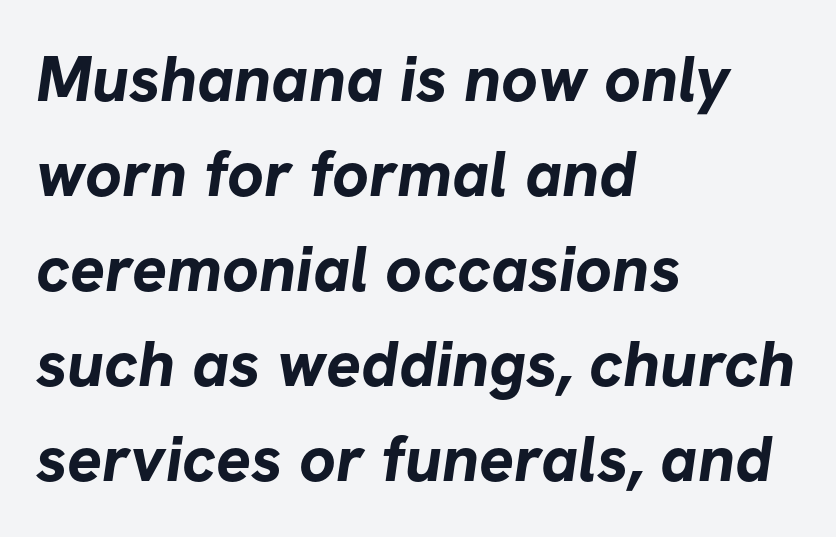
Q: Is the text bold? A: Yes.
Q: Is the typeface a serif or a sans-serif typeface? A: Sans-serif.
Q: Is the text underlined? A: No.
Q: How is the paragraph aligned? A: Left-aligned.
Q: Is the spacing between letters normal or unusually wide? A: Normal.
Q: Is the spacing between lines tight, normal or loose? A: Normal.
Q: Width (condensed, normal, or wide)? A: Normal.
Q: Stroke contrast? A: Low.
Q: x-height? A: Medium.
Q: Monospaced? A: No.
